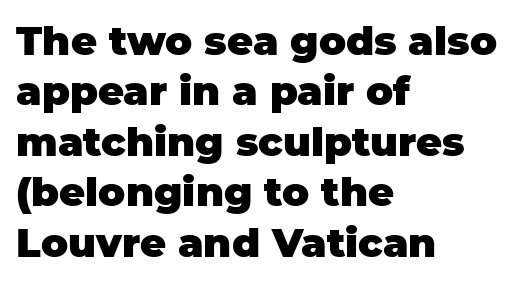
Ascenders rise straight up at ninety degrees. What kind of face is this? One without serifs — a sans. Between one letter and the next there's only the usual sliver of space. Caption: multi-line text, flush left, ragged right. The passage shown is typed in a proportional face where columns would drift. What's the leading like? Ordinary, nothing unusual.
